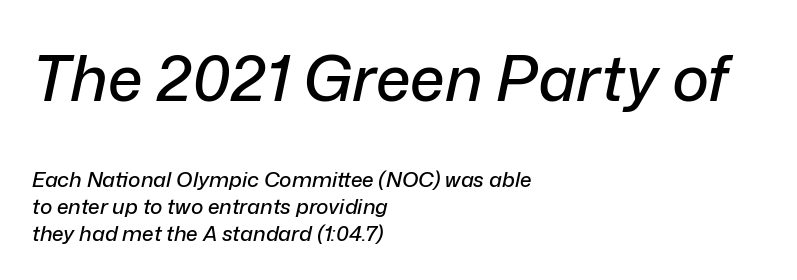
Q: Is the text italic (slanted)? A: Yes, it leans right by about 12 degrees.
Q: Is the text underlined? A: No.
Q: How is the paragraph aligned? A: Left-aligned.
Q: Is the spacing between letters normal or unusually wide? A: Normal.
Q: Is the spacing between lines tight, normal or loose? A: Normal.
Q: Which block of text is set in a larger size, the first (top) or the second (bottom)? A: The first (top) one.
Q: Width (condensed, normal, or wide)? A: Normal.
Q: Stroke contrast? A: Low.
Q: x-height? A: Medium.
Q: Monospaced? A: No.
